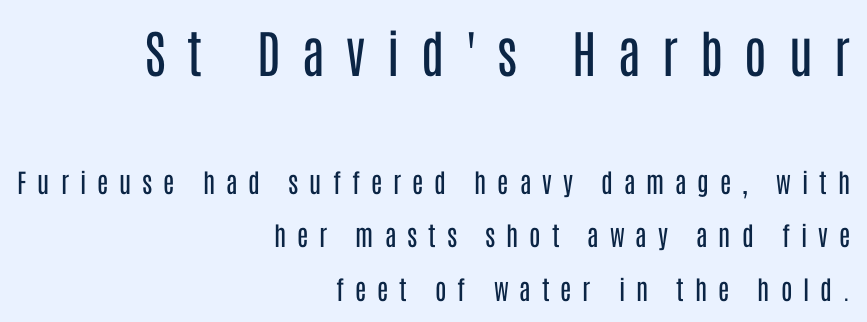
Regarding leading, the lines here are spaced well apart. Two sizes are in play, and the larger belongs to the first block. Look at the bottom of the vertical strokes: they stop flat, with no serifs. The typeface has the unassuming heft of standard copy or less. Look at the tracking — it's clearly loosened, letters drifting apart.
